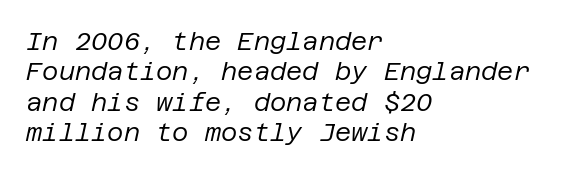
Style check: oblique. The specimen omits any rule beneath the text block's lines. On a weight scale, this lands at 450 or below. The compositor pushed each line to the left boundary.
